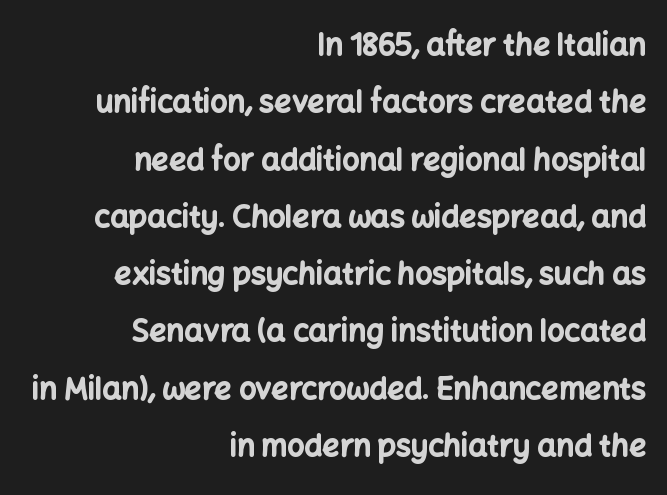
The image shows 30 px bold sans-serif type, upright; set right-aligned, loose line spacing (1.91x), normal letter spacing, not underlined; low stroke contrast and a medium x-height.
